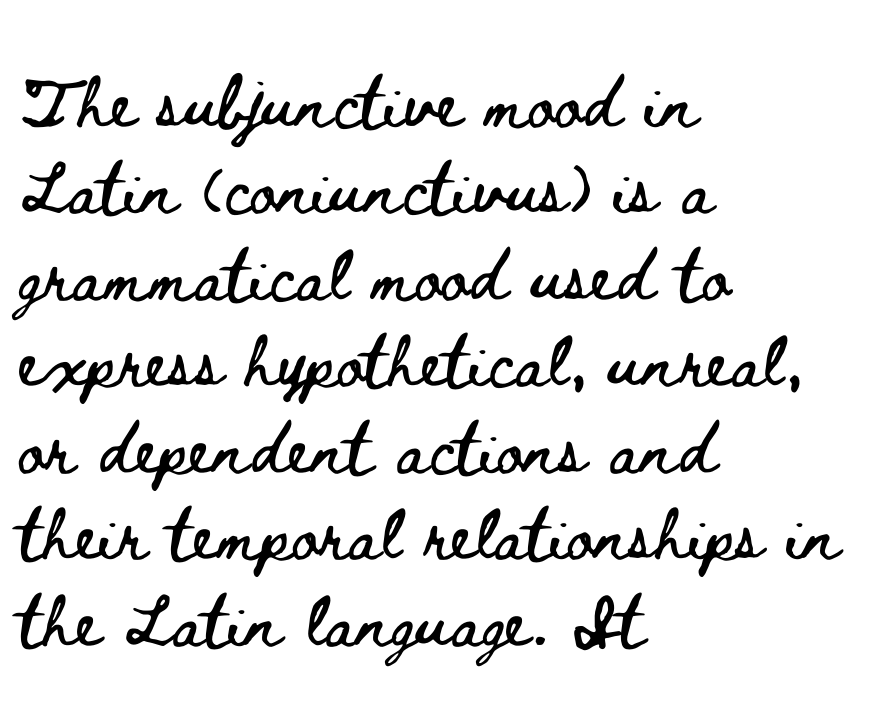
{"width": "wide", "stroke_contrast": "low", "x_height": "small", "monospaced": "no", "underline": "no", "align": "left", "line_spacing": "normal", "line_spacing_ratio": 1.33, "letter_spacing": "normal", "letter_spacing_em": 0.0, "glyph_px": 65}
